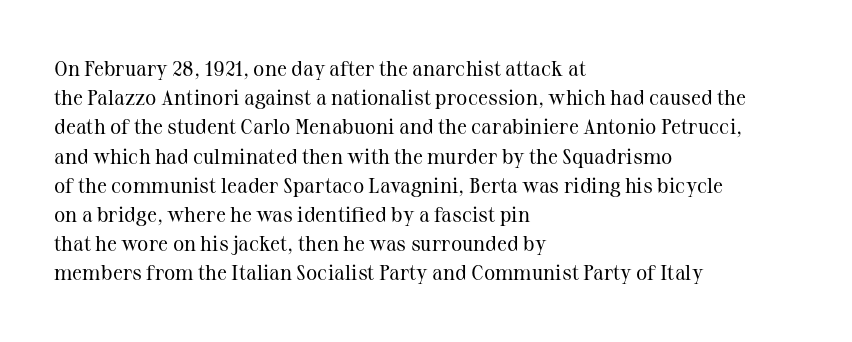
The image shows 21 px text type, upright; set left-aligned, normal line spacing (1.39x), normal letter spacing, not underlined.
